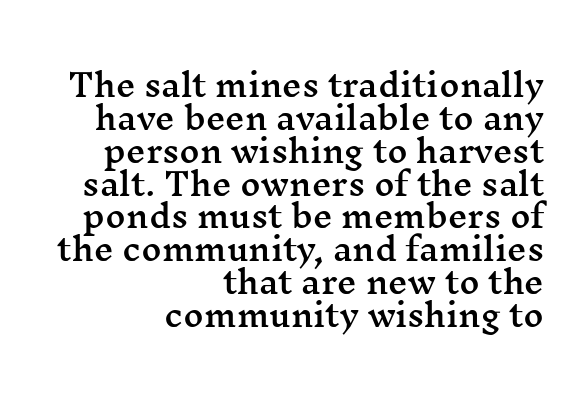
{"serif": "yes", "italic": "no", "width": "wide", "stroke_contrast": "medium", "x_height": "medium", "monospaced": "no", "underline": "no", "align": "right", "line_spacing": "tight", "line_spacing_ratio": 1.06, "letter_spacing": "normal", "letter_spacing_em": 0.0, "glyph_px": 31}
